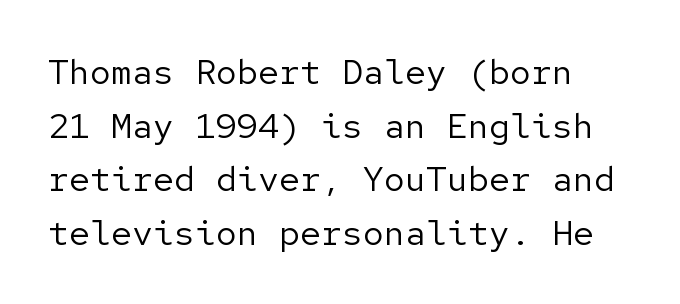
{"serif": "no", "italic": "no", "bold": "no", "weight": "regular", "width": "normal", "stroke_contrast": "low", "x_height": "medium", "underline": "no", "align": "left", "line_spacing": "normal", "line_spacing_ratio": 1.53, "letter_spacing": "normal", "letter_spacing_em": 0.0, "glyph_px": 35}
